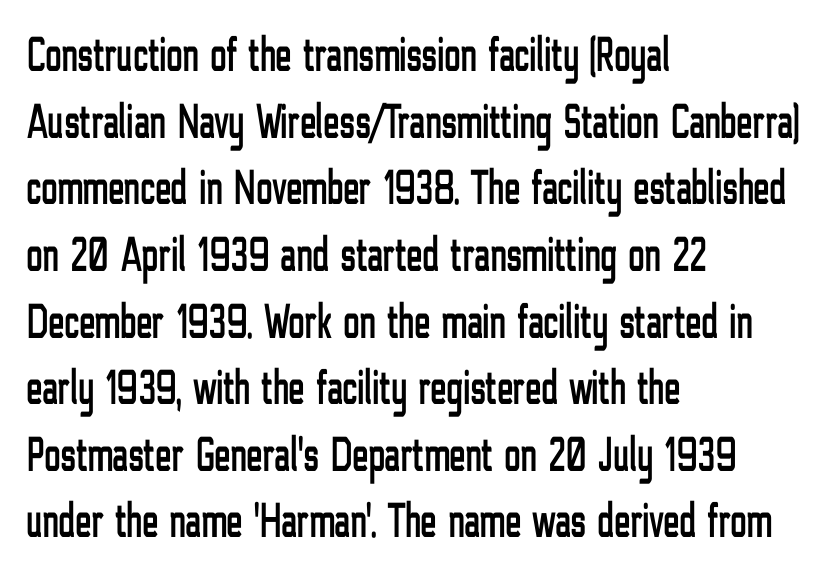
In terms of letterspacing, this is plain default setting. The paragraph has a hard left edge and a soft right edge. Each new line begins a customary step beneath the previous one. If you drew a line through each stem, it would be perfectly vertical. The designer went with a sans here, leaving each stem footless. Is this a fixed-width face? No — the glyphs have proportional, varying widths.
